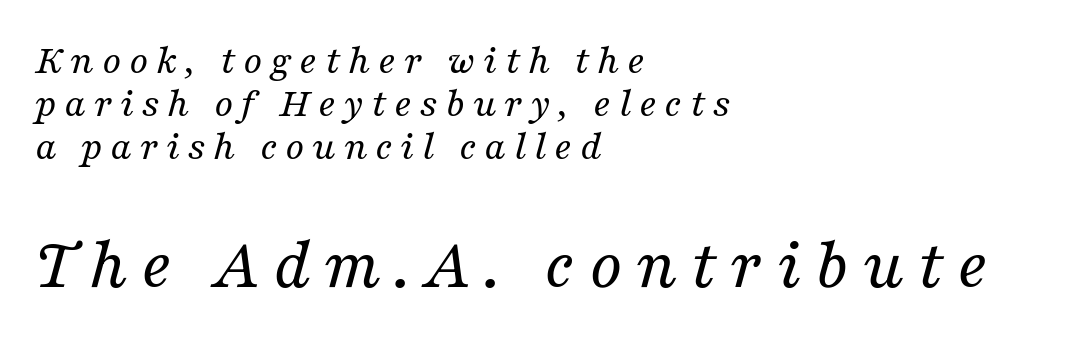
{"serif": "yes", "italic": "yes", "lean": "right", "slant_degrees": 16, "bold": "no", "weight": "regular", "width": "normal", "stroke_contrast": "medium", "x_height": "medium", "monospaced": "no", "underline": "no", "align": "left", "line_spacing": "tight", "line_spacing_ratio": 1.02, "larger_block": "second", "size_ratio": 1.74, "glyph_px": 73}
